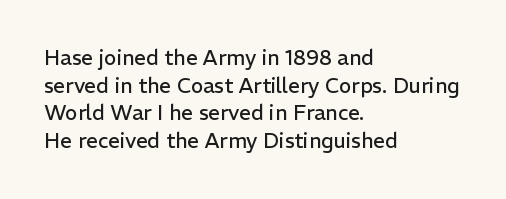
Every stem runs plumb, perpendicular to the baseline. Leftover space on each line is placed entirely after the last word. Check the space under the baseline: it is left empty. This reads as an unemphasized weight, regular at the heaviest. Caption: standard tracking, unaltered.
